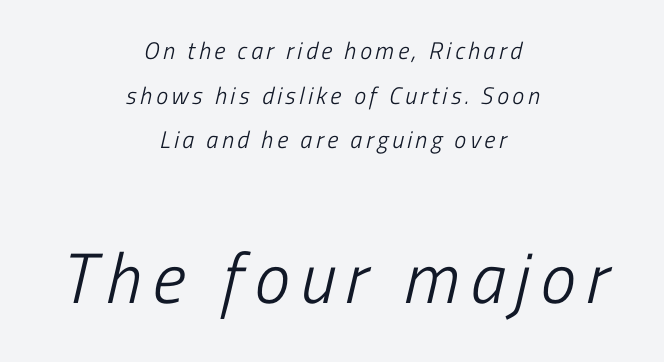
The image shows 71 px light, condensed type, italic (leaning right); set centered, line spacing 1.86x, not underlined; the second (bottom) block is 2.96x larger; low stroke contrast and a medium x-height.
